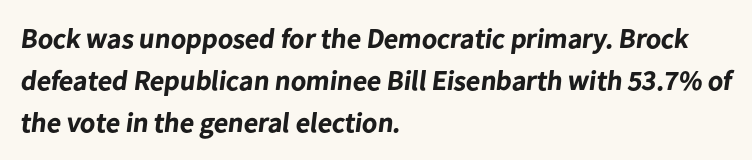
The image shows 28 px bold sans-serif type; set left-aligned, normal line spacing (1.5x), normal letter spacing, not underlined; low stroke contrast and a medium x-height.
